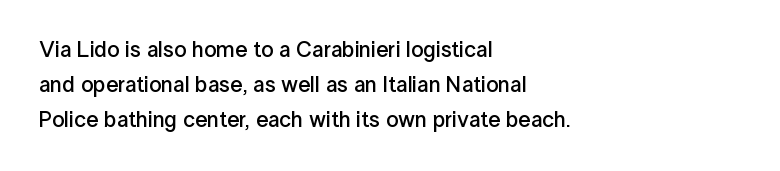
Q: Is the text bold? A: Semi-bold.
Q: Is the text italic (slanted)? A: No, it is upright.
Q: Is the text underlined? A: No.
Q: How is the paragraph aligned? A: Left-aligned.
Q: Is the spacing between letters normal or unusually wide? A: Normal.
Q: Is the spacing between lines tight, normal or loose? A: Normal.
